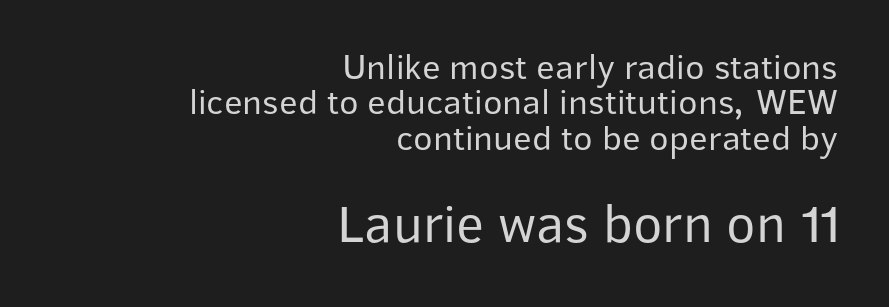
This sample uses plain, unmodified letter spacing. The composition opens small and finishes big. The paragraph has a hard right edge and a soft left edge. Do the characters align in a grid? No, the font is proportional.
